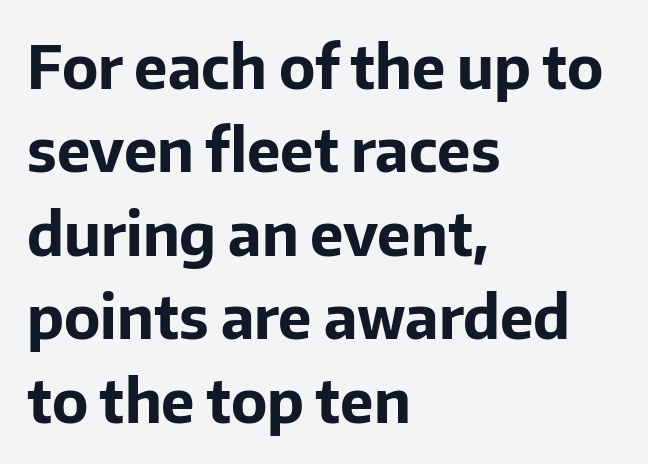
The image shows 60 px bold sans-serif type, upright; set left-aligned, normal line spacing (1.39x), normal letter spacing, not underlined; low stroke contrast and a medium x-height.
